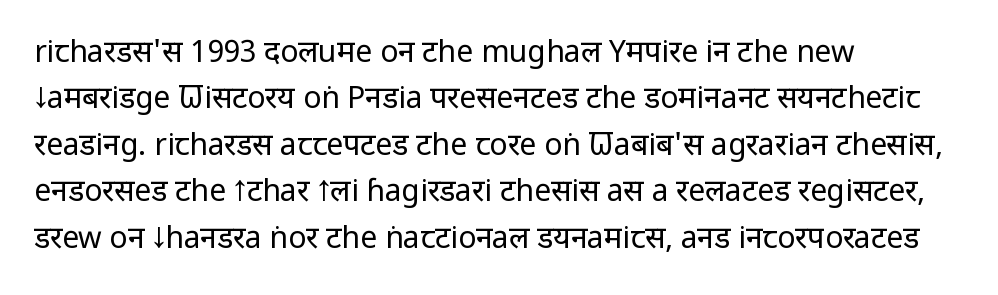
Spacing verdict: proportional, widths tailored to each character. Each stroke keeps to a modest, everyday thickness or less. Type without underlining. Characters follow at the spacing the type designer built in. Do the letters lean? They stand straight.
